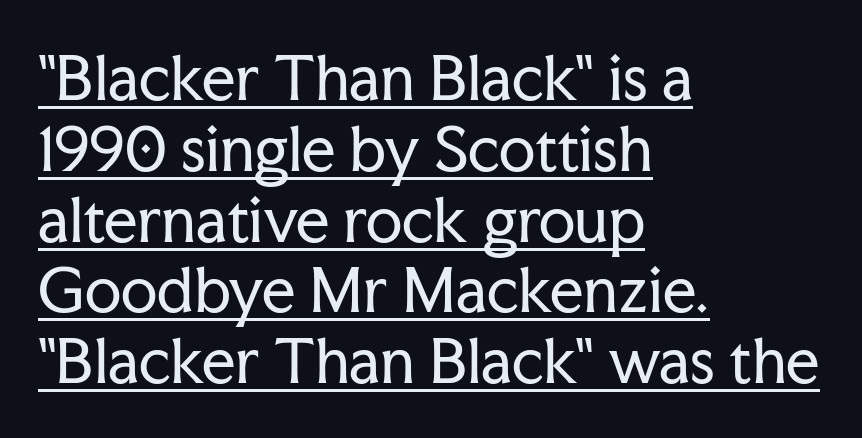
Q: Is the text bold? A: No.
Q: Is the text italic (slanted)? A: No, it is upright.
Q: Is the typeface a serif or a sans-serif typeface? A: Serif.
Q: Is the text underlined? A: Yes.
Q: How is the paragraph aligned? A: Left-aligned.
Q: Is the spacing between letters normal or unusually wide? A: Normal.
Q: Width (condensed, normal, or wide)? A: Normal.
Q: Stroke contrast? A: Low.
Q: x-height? A: Medium.
Q: Monospaced? A: No.
